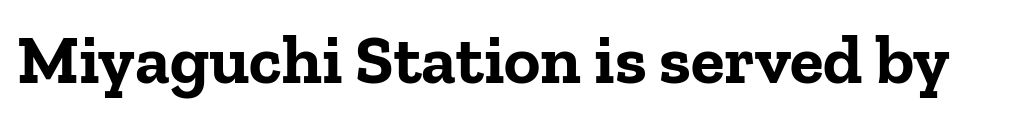
{"serif": "yes", "italic": "no", "bold": "yes", "weight": "bold", "width": "normal", "stroke_contrast": "low", "x_height": "medium", "monospaced": "no", "underline": "no", "letter_spacing": "normal", "letter_spacing_em": 0.0, "glyph_px": 69}
